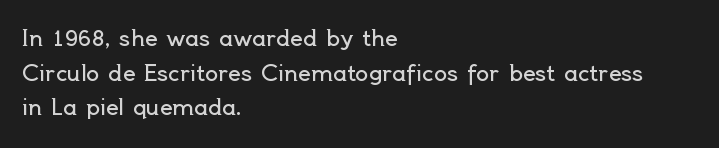
Which margin do the lines hug? The left one — the right edge is uneven. This is roman type, the default non-slanted kind. Summary of vertical rhythm: regular, with standard interline spacing. These glyphs show unthickened strokes, regular width or finer. The rendering keeps characters at their native spacing. The gap between lines stays unmarked.
